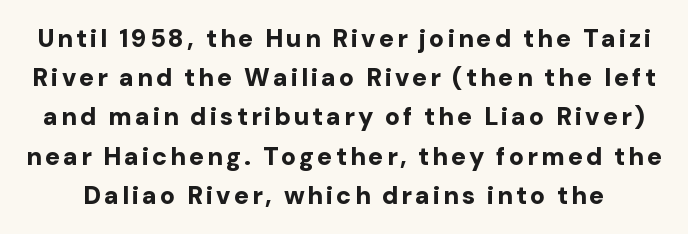
The image shows 25 px bold type, upright; set normal line spacing (1.57x), not underlined.
